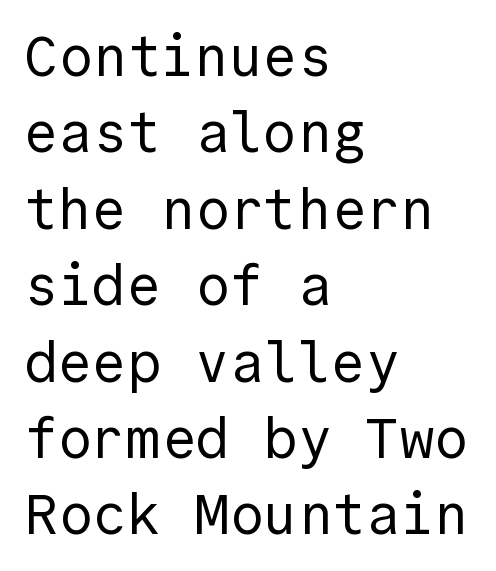
Q: Is the text bold? A: No.
Q: Is the text italic (slanted)? A: No, it is upright.
Q: Is the typeface a serif or a sans-serif typeface? A: Sans-serif.
Q: Is the text underlined? A: No.
Q: How is the paragraph aligned? A: Left-aligned.
Q: Is the spacing between letters normal or unusually wide? A: Normal.
Q: Is the spacing between lines tight, normal or loose? A: Normal.
Q: Width (condensed, normal, or wide)? A: Normal.
Q: x-height? A: Medium.
